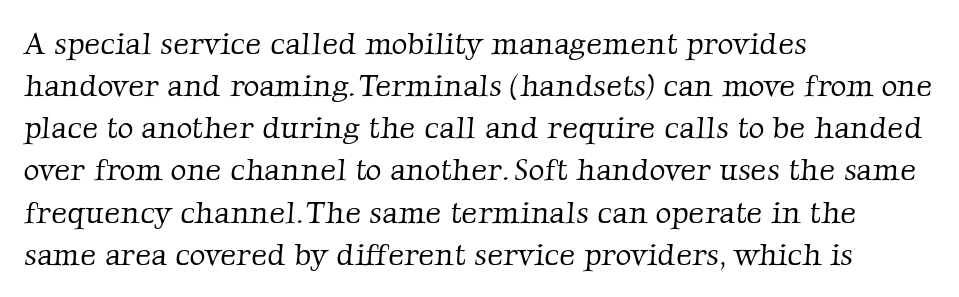
The image shows 31 px light serif type; set left-aligned, normal line spacing (1.36x), normal letter spacing, not underlined; low stroke contrast and a medium x-height.
